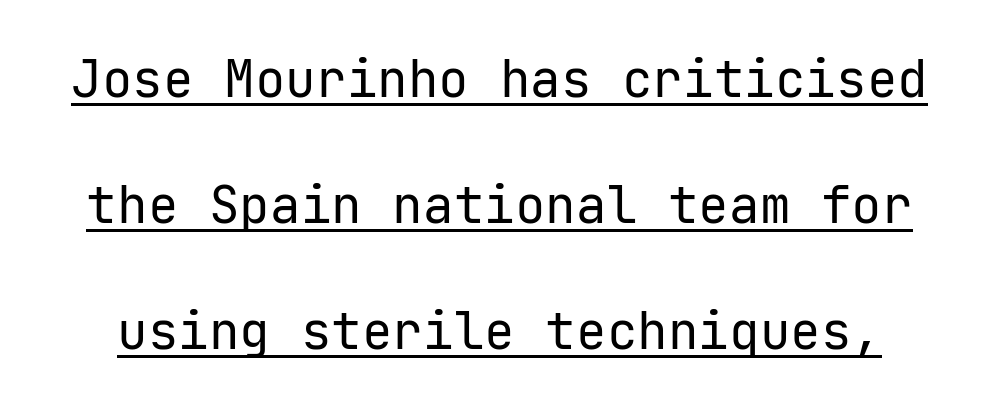
{"serif": "no", "italic": "no", "bold": "no", "weight": "regular", "width": "normal", "stroke_contrast": "low", "x_height": "medium", "monospaced": "yes", "underline": "yes", "line_spacing": "loose", "line_spacing_ratio": 2.47, "letter_spacing": "normal", "letter_spacing_em": 0.0, "glyph_px": 51}
